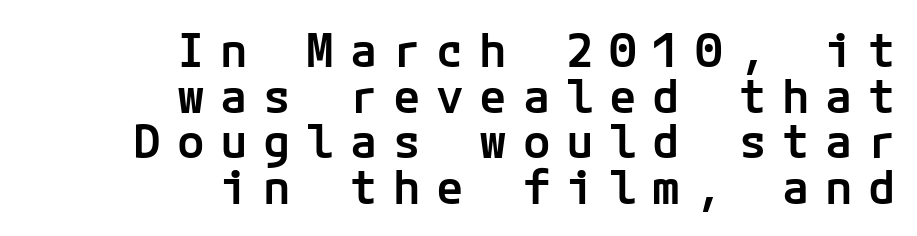
The rendering uses a small line-height, squeezing the rows. Weight check: semibold — heavier than regular, not quite bold. Where is the straight margin? On the right. Regarding serifs, this sample does without them.
